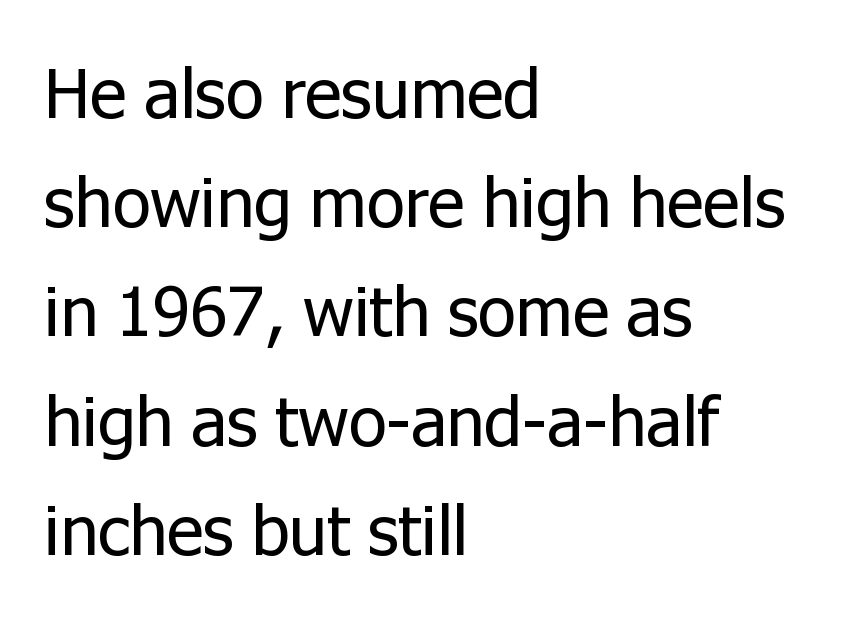
{"serif": "no", "italic": "no", "bold": "no", "weight": "regular", "width": "normal", "stroke_contrast": "low", "x_height": "medium", "monospaced": "no", "underline": "no", "align": "left", "line_spacing": "normal", "line_spacing_ratio": 1.56, "letter_spacing": "normal", "letter_spacing_em": 0.0, "glyph_px": 70}
